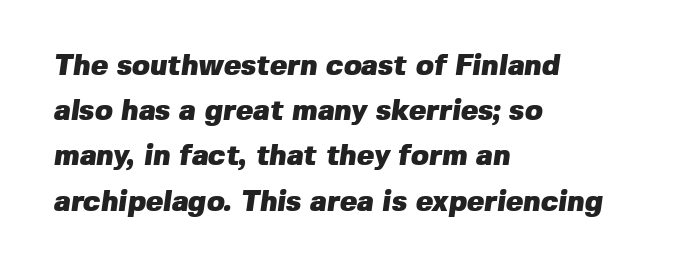
The image shows 29 px heavy sans-serif type; set left-aligned, normal line spacing (1.56x), normal letter spacing, not underlined; low stroke contrast and a medium x-height.
